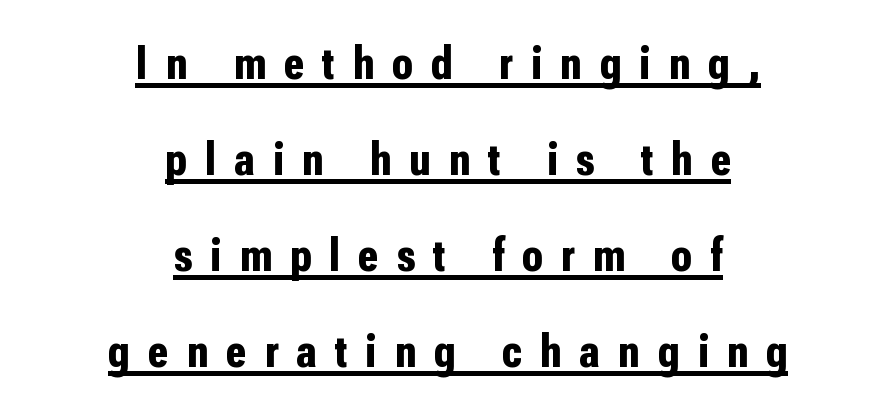
{"serif": "no", "italic": "no", "bold": "yes", "weight": "bold", "width": "condensed", "stroke_contrast": "low", "x_height": "medium", "monospaced": "no", "underline": "yes", "align": "center", "line_spacing": "loose", "line_spacing_ratio": 2.0, "letter_spacing": "wide", "letter_spacing_em": 0.38, "glyph_px": 48}
